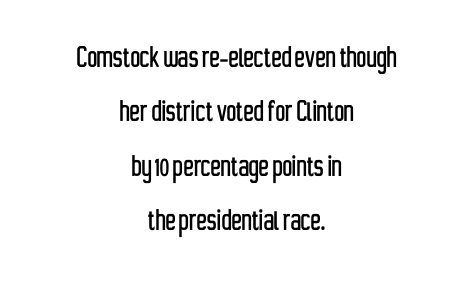
The image shows 34 px condensed sans-serif type, upright; set centered, normal line spacing (1.6x), normal letter spacing, not underlined; low stroke contrast and a medium x-height.
